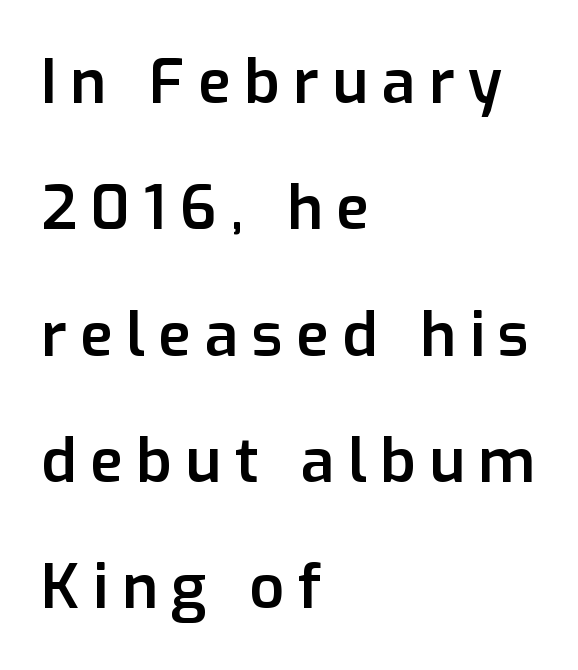
{"serif": "no", "italic": "no", "bold": "semi", "weight": "semibold", "width": "normal", "stroke_contrast": "low", "x_height": "medium", "monospaced": "no", "underline": "no", "align": "left", "line_spacing": "loose", "line_spacing_ratio": 2.07, "letter_spacing": "wide", "letter_spacing_em": 0.22, "glyph_px": 61}
